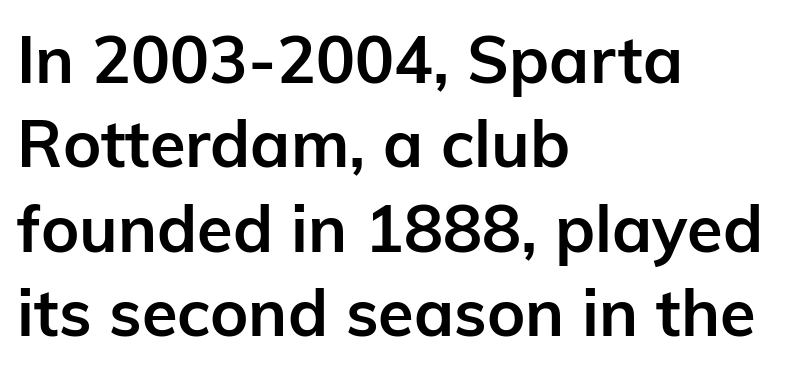
Only glyphs here, with clear space below each row. Compared with typical paragraphs, the rows here are spaced about the same. The letters are bold, with thick, heavy strokes. Notice how the stems are strictly vertical — no italics here. A student would call this left alignment; a typographer would say flush left, rag right. Proportional: the letters do not fall into vertical columns.
